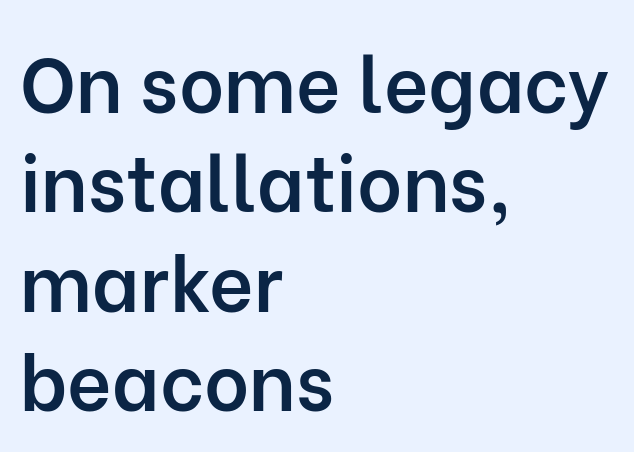
{"serif": "no", "italic": "no", "bold": "semi", "weight": "semibold", "width": "normal", "stroke_contrast": "low", "x_height": "medium", "monospaced": "no", "underline": "no", "align": "left", "line_spacing": "normal", "line_spacing_ratio": 1.29, "letter_spacing": "normal", "letter_spacing_em": 0.0, "glyph_px": 77}
